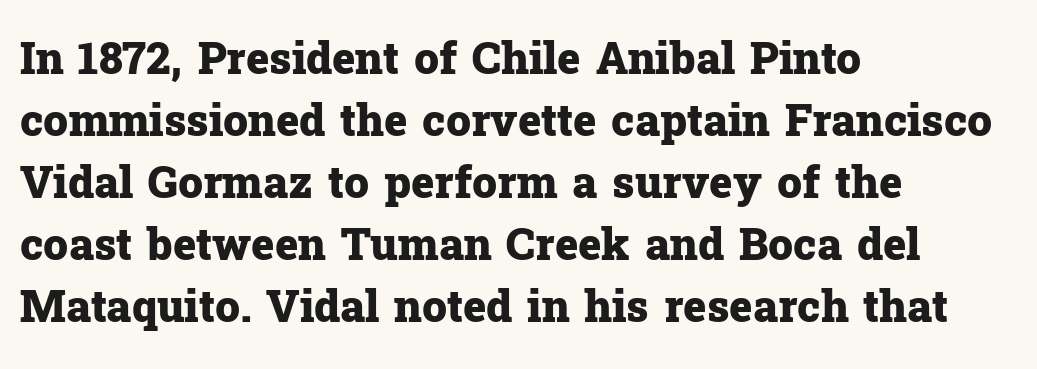
{"serif": "yes", "italic": "no", "bold": "yes", "weight": "heavy", "width": "normal", "stroke_contrast": "low", "x_height": "medium", "monospaced": "no", "underline": "no", "align": "left", "line_spacing": "normal", "line_spacing_ratio": 1.41, "letter_spacing": "normal", "letter_spacing_em": 0.0, "glyph_px": 44}
